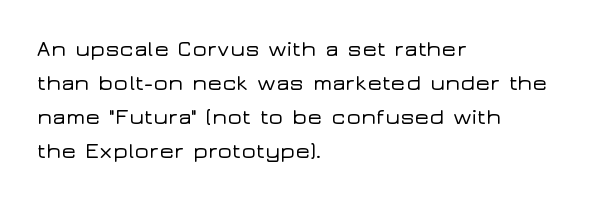
{"italic": "no", "underline": "no", "align": "left", "line_spacing": "normal", "line_spacing_ratio": 1.55, "letter_spacing": "normal", "letter_spacing_em": 0.0, "glyph_px": 22}
